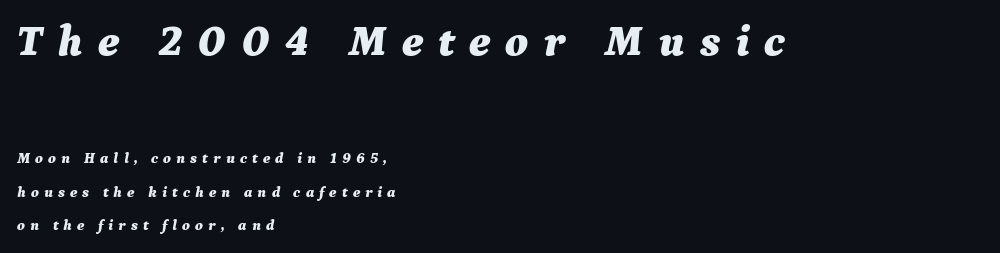
{"italic": "yes", "lean": "right", "slant_degrees": 9, "bold": "yes", "weight": "bold", "width": "normal", "stroke_contrast": "medium", "x_height": "medium", "monospaced": "no", "underline": "no", "align": "left", "line_spacing": "loose", "line_spacing_ratio": 2.23, "letter_spacing": "wide", "letter_spacing_em": 0.34, "larger_block": "first", "size_ratio": 2.93, "glyph_px": 44}
